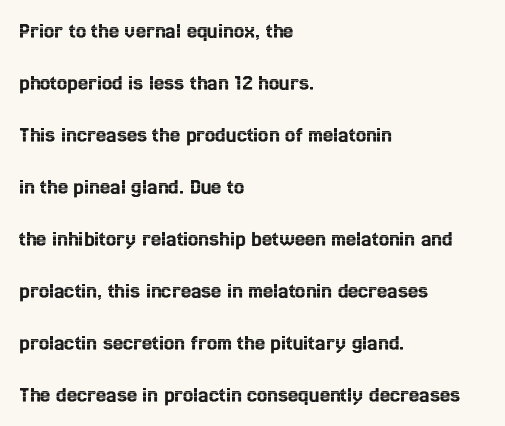
Reading down the column, the eye jumps a long way to each next line. Where is the straight margin? On the left. Glyph-to-glyph distance matches everyday printed text. Every stem runs plumb, perpendicular to the baseline. Letters rest on an invisible, unmarked baseline.
